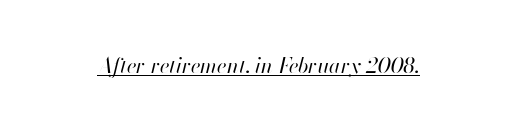
Q: Is the text bold? A: No.
Q: Is the text italic (slanted)? A: Yes, it leans right by about 13 degrees.
Q: Is the text underlined? A: Yes.
Q: Is the spacing between letters normal or unusually wide? A: Normal.
